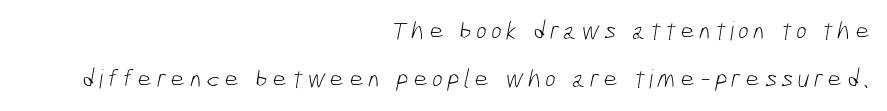
Check under the words: just untouched page. Reading down the block, your eye finds every line finishing at a fixed right position. Stems here are at most as thick as an everyday book face.
